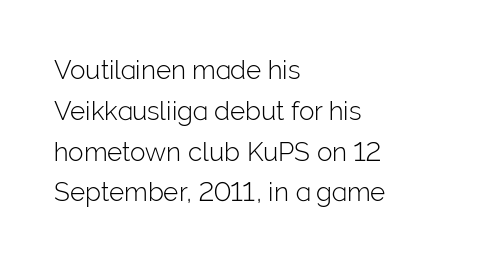
{"italic": "no", "bold": "no", "underline": "no", "align": "left", "line_spacing": "normal", "line_spacing_ratio": 1.57, "letter_spacing": "normal", "letter_spacing_em": 0.0, "glyph_px": 26}
